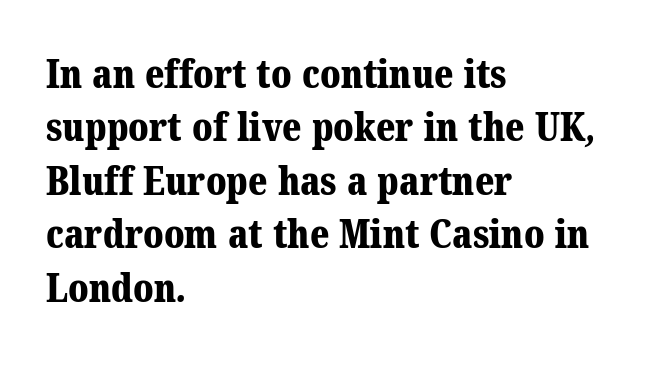
{"serif": "yes", "bold": "yes", "weight": "bold", "width": "normal", "stroke_contrast": "medium", "x_height": "medium", "monospaced": "no", "underline": "no", "align": "left", "line_spacing": "normal", "line_spacing_ratio": 1.37, "letter_spacing": "normal", "letter_spacing_em": 0.0, "glyph_px": 39}
